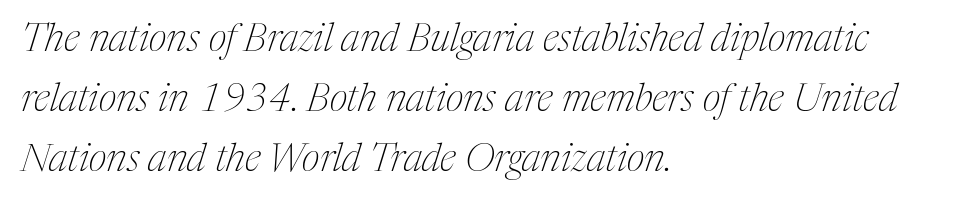
The image shows 39 px thin, condensed serif type, italic (leaning right); set left-aligned, normal line spacing (1.54x), normal letter spacing, not underlined; medium stroke contrast and a medium x-height.
